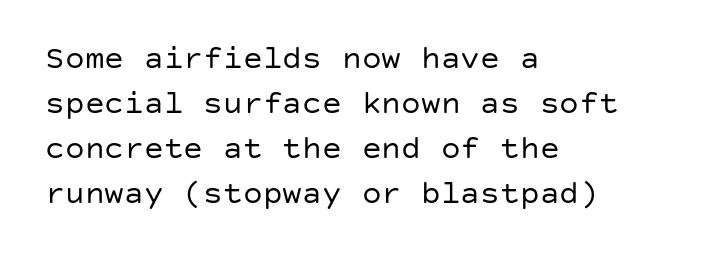
{"serif": "no", "italic": "no", "bold": "no", "weight": "regular", "width": "normal", "stroke_contrast": "low", "x_height": "large", "underline": "no", "align": "left", "line_spacing": "normal", "line_spacing_ratio": 1.36, "letter_spacing": "normal", "letter_spacing_em": 0.0, "glyph_px": 33}
